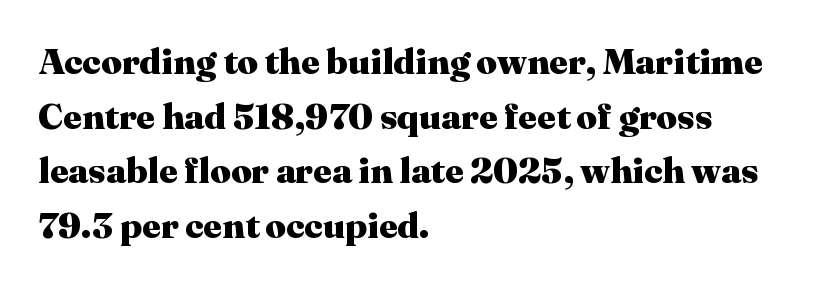
Upright lettering throughout. This sample is left-justified, so line endings fall wherever the words run out. The passage shown has conventional tracking throughout. Classification — serif. Vertical spacing — default.
